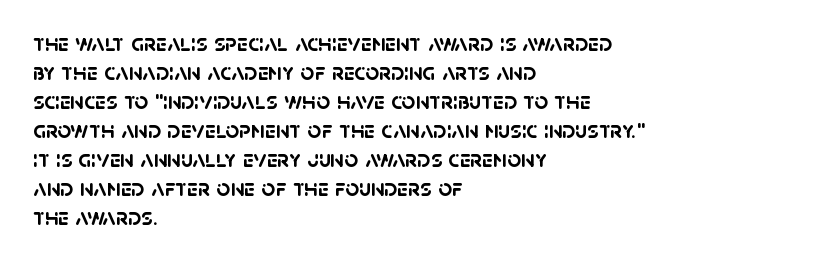
Q: Is the text bold? A: Yes.
Q: Is the text underlined? A: No.
Q: How is the paragraph aligned? A: Left-aligned.
Q: Is the spacing between letters normal or unusually wide? A: Normal.
